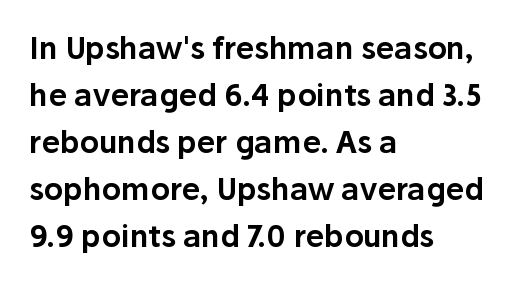
Q: Is the text italic (slanted)? A: No, it is upright.
Q: Is the typeface a serif or a sans-serif typeface? A: Sans-serif.
Q: Is the text underlined? A: No.
Q: How is the paragraph aligned? A: Left-aligned.
Q: Is the spacing between letters normal or unusually wide? A: Normal.
Q: Is the spacing between lines tight, normal or loose? A: Normal.
Q: Width (condensed, normal, or wide)? A: Normal.
Q: Stroke contrast? A: Low.
Q: x-height? A: Medium.
Q: Monospaced? A: No.
